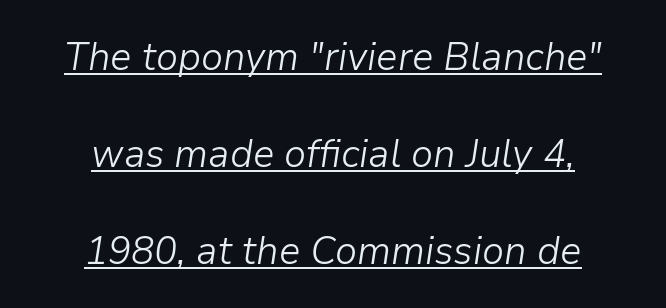
Looks like someone drew a line under every word here. The letters advance in unequal steps, a hallmark of proportional type. Leftover space on each line is divided equally before and after the words. Caption: face not bold, strokes unweighted.
